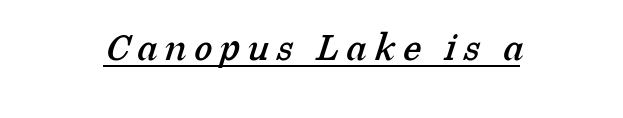
Q: Is the typeface a serif or a sans-serif typeface? A: Serif.
Q: Is the text underlined? A: Yes.
Q: How is the paragraph aligned? A: Centered.
Q: Width (condensed, normal, or wide)? A: Normal.
Q: Stroke contrast? A: Low.
Q: x-height? A: Medium.
Q: Monospaced? A: No.
